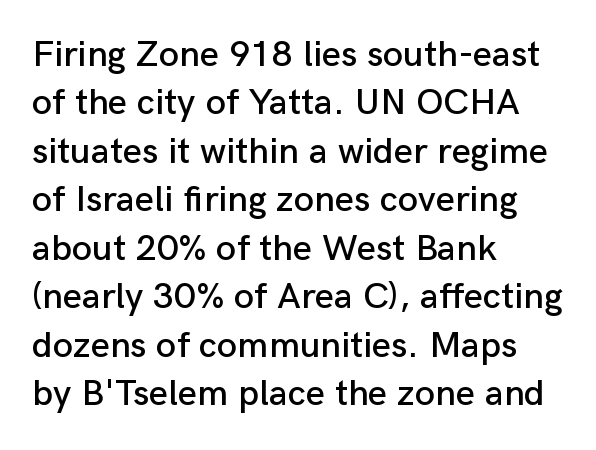
{"serif": "no", "italic": "no", "width": "normal", "stroke_contrast": "low", "x_height": "medium", "monospaced": "no", "underline": "no", "align": "left", "line_spacing": "normal", "line_spacing_ratio": 1.31, "letter_spacing": "normal", "letter_spacing_em": 0.0, "glyph_px": 37}
